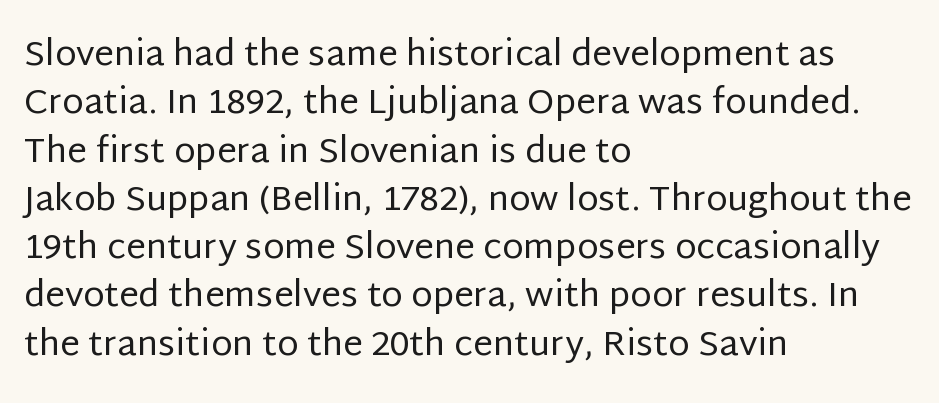
The rendering uses natural spacing where letterforms have individual widths. The paragraph has a hard left edge and a soft right edge. The baseline area is clear. Tracking here is standard; glyphs follow each other at the usual distance.
